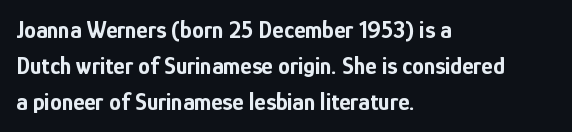
{"italic": "no", "bold": "yes", "underline": "no", "align": "left", "line_spacing": "normal", "line_spacing_ratio": 1.5, "letter_spacing": "normal", "letter_spacing_em": 0.0, "glyph_px": 24}
